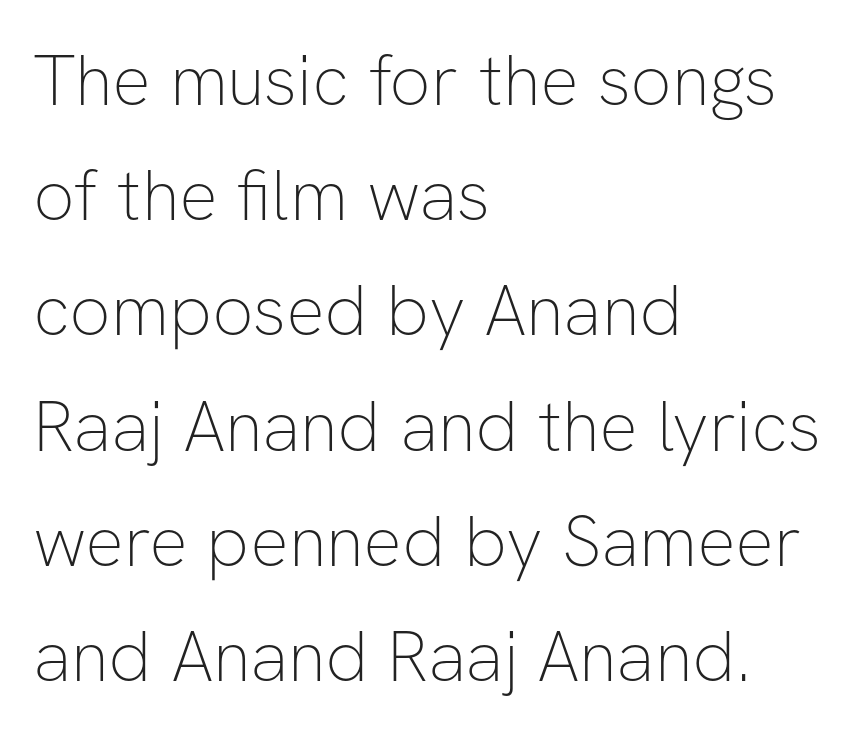
Honestly, the letter spacing is just normal — you wouldn't notice it. Stroke mass is kept to a normal reading level or below. Rule under the text: the space is simply empty. No italicization has been applied; the sample stays upright.
